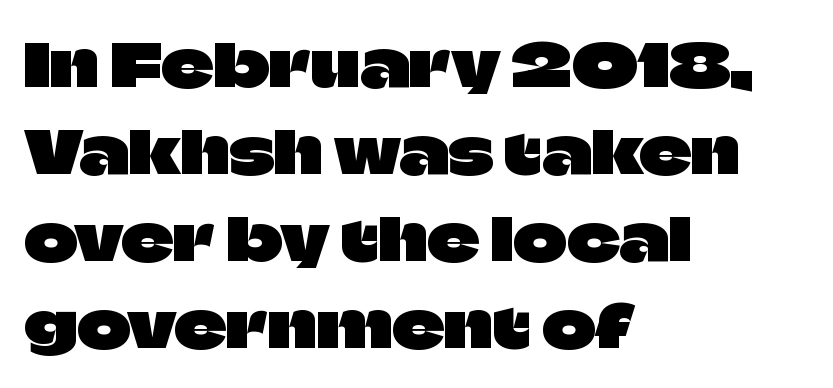
It's the straight-up-and-down kind of type. A clean baseline with only descenders dipping below it. Is the letter spacing exaggerated? No — it looks like the ordinary default. The designer went with a sans here, leaving each stem footless.
